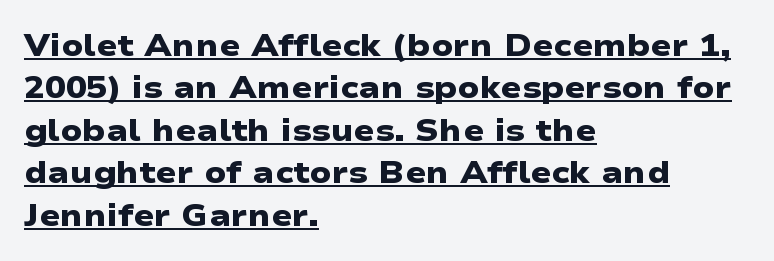
If you measured baseline to baseline, you'd find a middling distance. Type style note: lacks serifs. Quick note: underline on. How are the letters spaced? Ordinarily, with no added tracking. A full-strength bold gives these letters their thick strokes.
